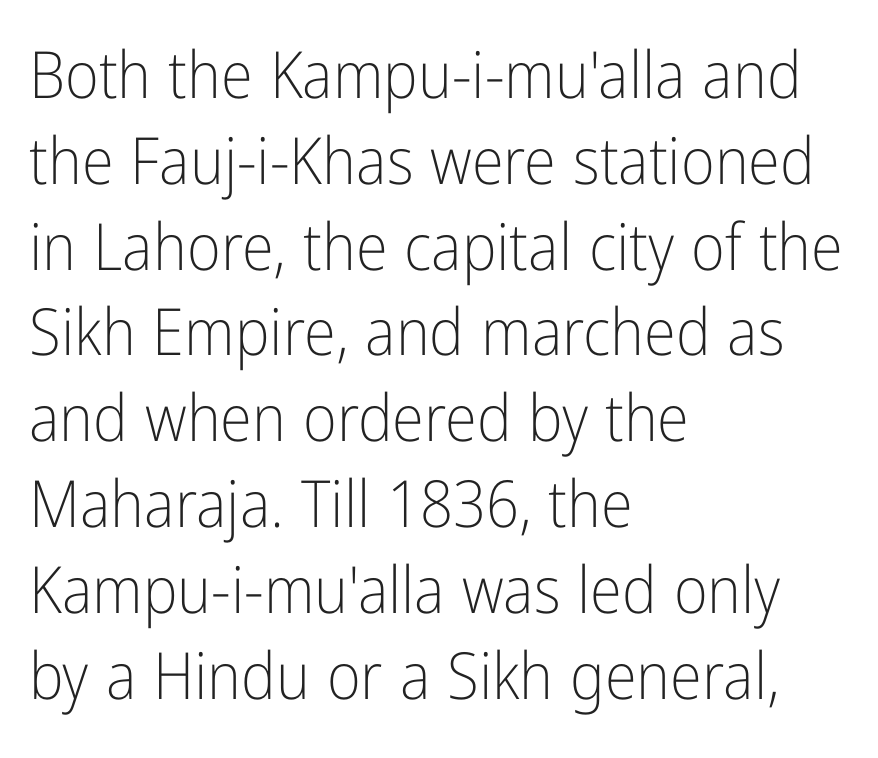
Q: Is the text bold? A: No.
Q: Is the text italic (slanted)? A: No, it is upright.
Q: Is the typeface a serif or a sans-serif typeface? A: Sans-serif.
Q: Is the text underlined? A: No.
Q: How is the paragraph aligned? A: Left-aligned.
Q: Is the spacing between letters normal or unusually wide? A: Normal.
Q: Is the spacing between lines tight, normal or loose? A: Normal.
Q: Width (condensed, normal, or wide)? A: Condensed.
Q: Stroke contrast? A: Low.
Q: x-height? A: Medium.
Q: Monospaced? A: No.
